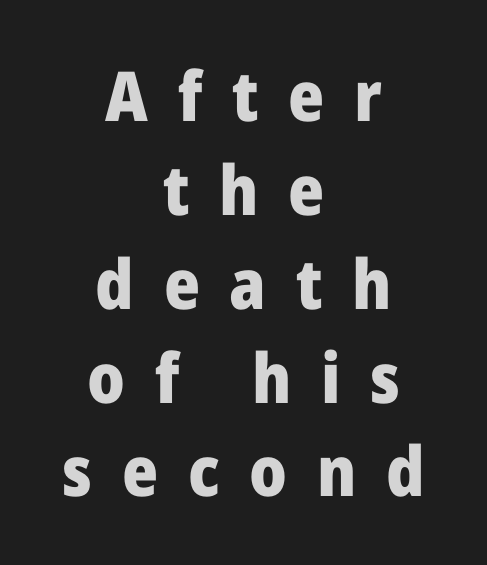
{"serif": "no", "italic": "no", "bold": "yes", "weight": "heavy", "width": "normal", "stroke_contrast": "low", "x_height": "medium", "monospaced": "no", "underline": "no", "align": "center", "line_spacing": "normal", "line_spacing_ratio": 1.36, "letter_spacing": "wide", "letter_spacing_em": 0.43, "glyph_px": 69}
